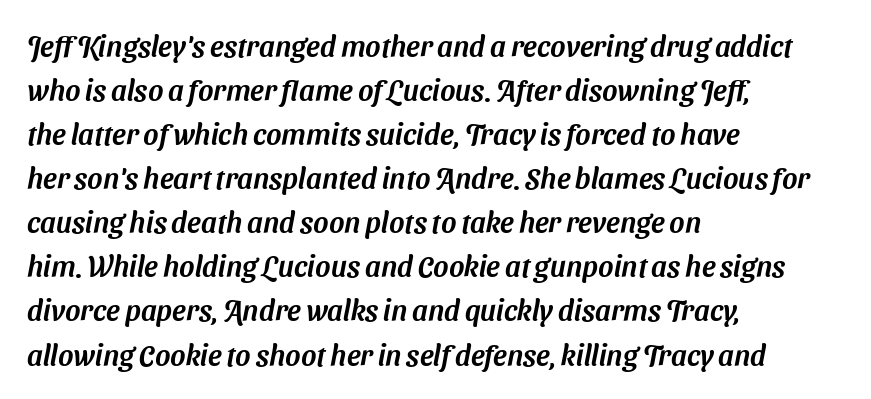
{"serif": "no", "width": "normal", "stroke_contrast": "medium", "x_height": "medium", "monospaced": "no", "underline": "no", "align": "left", "line_spacing": "normal", "line_spacing_ratio": 1.52, "letter_spacing": "normal", "letter_spacing_em": 0.0, "glyph_px": 29}
